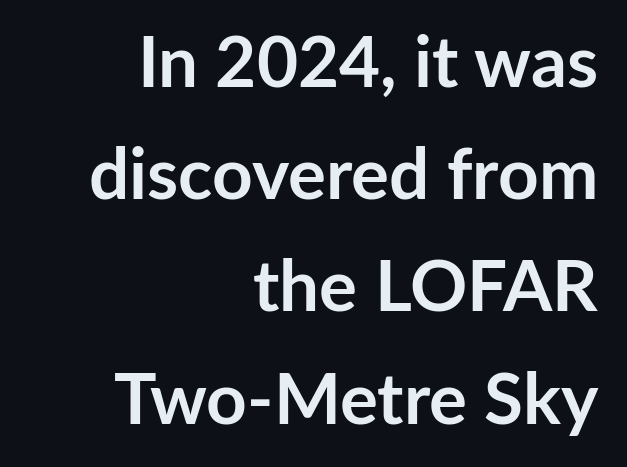
The image shows 71 px semibold sans-serif type, upright; set right-aligned, normal line spacing (1.58x), normal letter spacing, not underlined; low stroke contrast and a medium x-height.
